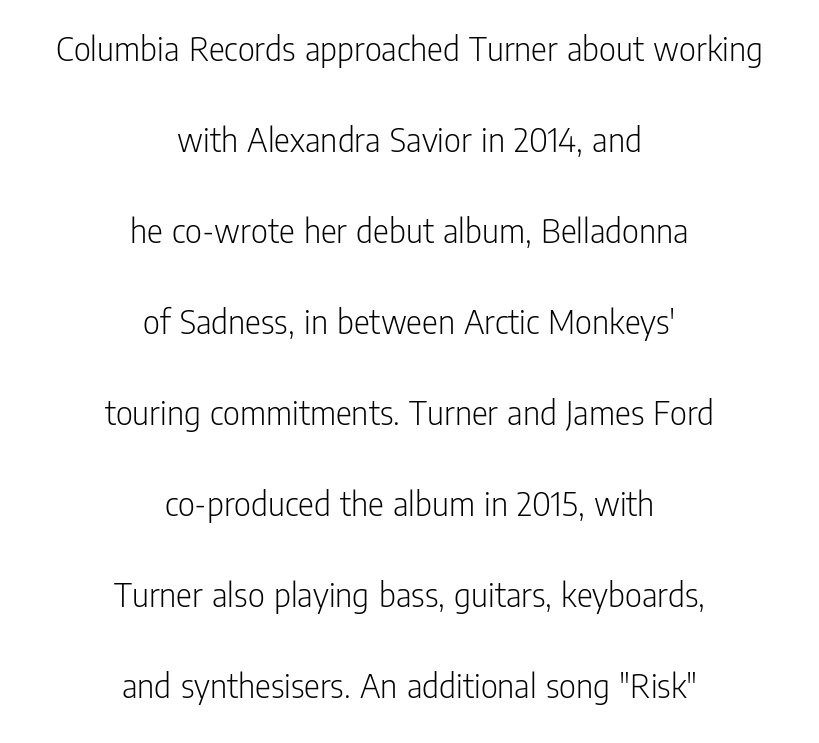
{"serif": "no", "italic": "no", "bold": "no", "weight": "light", "width": "condensed", "stroke_contrast": "low", "x_height": "medium", "monospaced": "no", "underline": "no", "align": "center", "line_spacing": "loose", "line_spacing_ratio": 2.46, "letter_spacing": "normal", "letter_spacing_em": 0.0, "glyph_px": 37}
